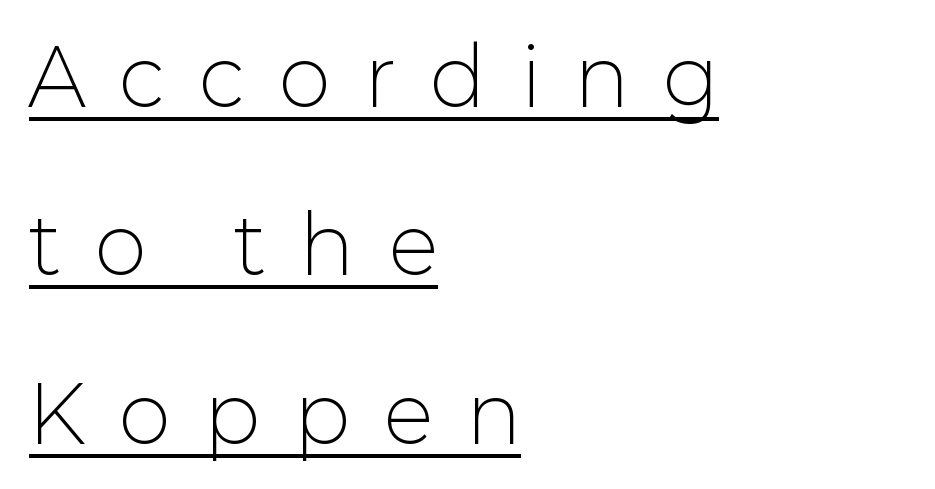
{"serif": "no", "italic": "no", "bold": "no", "weight": "light", "width": "normal", "stroke_contrast": "low", "x_height": "medium", "monospaced": "no", "underline": "yes", "align": "left", "line_spacing": "loose", "line_spacing_ratio": 2.13, "letter_spacing": "wide", "letter_spacing_em": 0.45, "glyph_px": 79}
